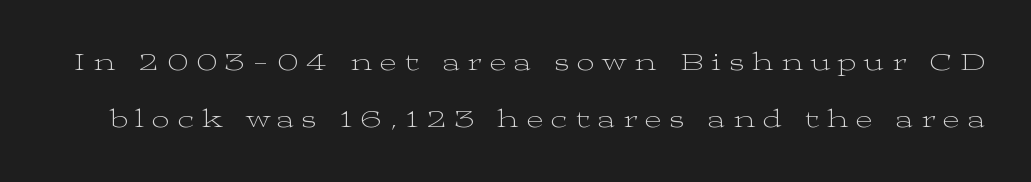
Q: Is the text bold? A: No.
Q: Is the text italic (slanted)? A: No, it is upright.
Q: Is the text underlined? A: No.
Q: Is the spacing between letters normal or unusually wide? A: Unusually wide.
Q: Is the spacing between lines tight, normal or loose? A: Loose.
